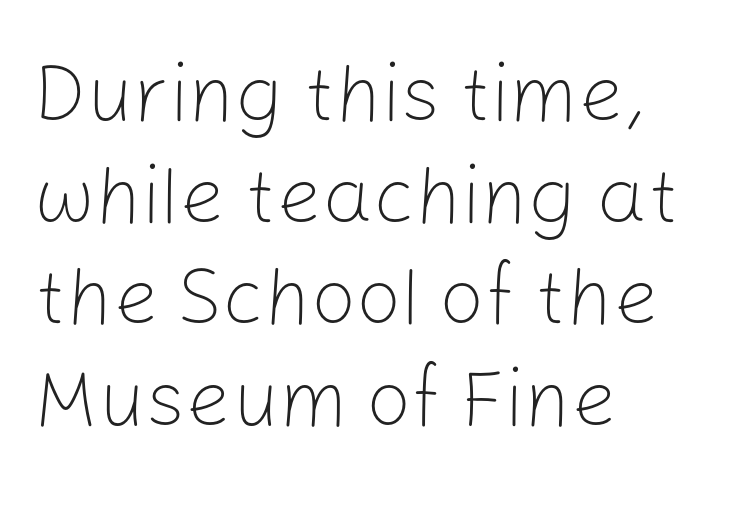
{"serif": "no", "italic": "no", "bold": "no", "weight": "light", "width": "normal", "stroke_contrast": "low", "x_height": "medium", "monospaced": "no", "underline": "no", "align": "left", "line_spacing": "normal", "line_spacing_ratio": 1.27, "letter_spacing": "normal", "letter_spacing_em": 0.0, "glyph_px": 80}
